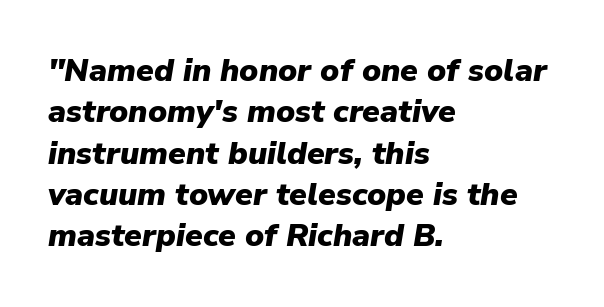
Q: Is the text bold? A: Yes.
Q: Is the text italic (slanted)? A: Yes, it leans right by about 9 degrees.
Q: Is the text underlined? A: No.
Q: How is the paragraph aligned? A: Left-aligned.
Q: Is the spacing between letters normal or unusually wide? A: Normal.
Q: Is the spacing between lines tight, normal or loose? A: Normal.
Q: Width (condensed, normal, or wide)? A: Normal.
Q: Stroke contrast? A: Low.
Q: x-height? A: Medium.
Q: Monospaced? A: No.
